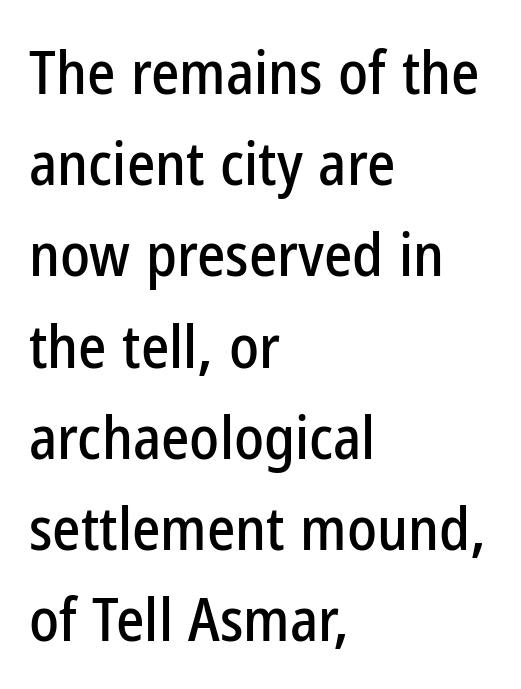
The image shows 60 px condensed sans-serif type, upright; set left-aligned, normal line spacing (1.52x), normal letter spacing, not underlined; low stroke contrast and a medium x-height.
